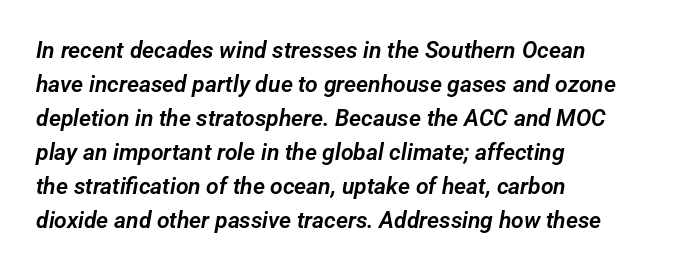
Honestly, the row spacing looks completely unremarkable. The setting favours the left margin, as ordinary paragraphs usually do. There is no visible air inserted between adjacent glyphs. Rule under the text: the space is simply empty.
